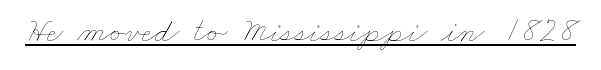
A typesetter would call this zero additional tracking. The letters look calm and open, with moderate or lighter stems. Varying glyph widths throughout — classic text-font behaviour. These characters rest on top of a visible drawn line.
